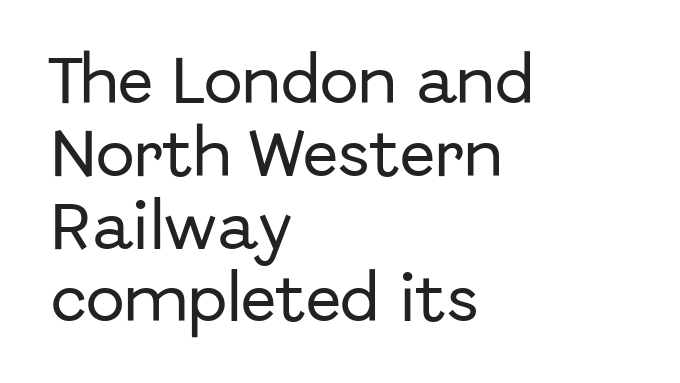
The image shows 52 px sans-serif type, upright; set left-aligned, normal line spacing (1.4x), normal letter spacing, not underlined; low stroke contrast and a medium x-height.
